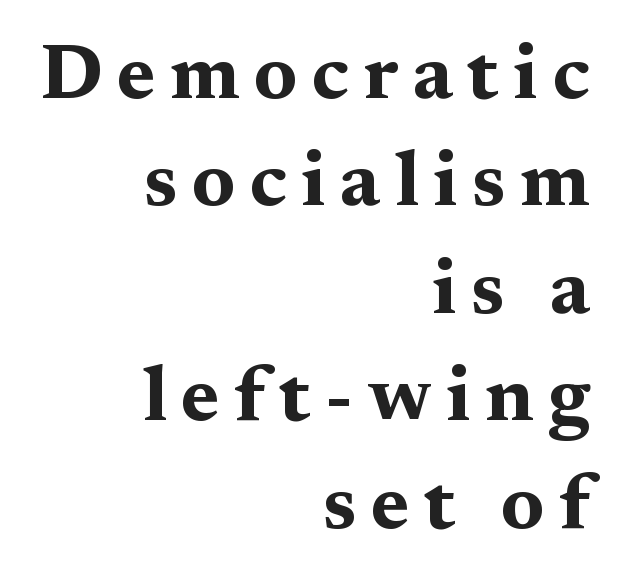
The image shows 79 px bold, wide serif type, upright; set right-aligned, normal line spacing (1.36x), not underlined; medium stroke contrast and a medium x-height.
